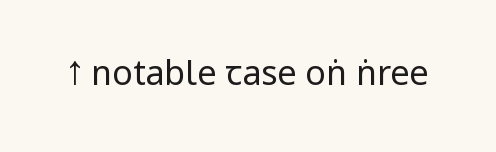
Do the characters align in a grid? No, the font is proportional. Glance below the letters and you will spot only blank space. What stands out about the letter spacing? Nothing — it is the standard amount. The typeface chosen for these lines omits serifs. Stroke mass is kept to a normal reading level or below.
